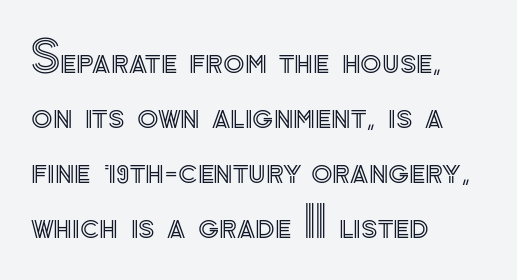
Q: Is the text italic (slanted)? A: No, it is upright.
Q: Is the text underlined? A: No.
Q: How is the paragraph aligned? A: Left-aligned.
Q: Is the spacing between letters normal or unusually wide? A: Normal.
Q: Is the spacing between lines tight, normal or loose? A: Normal.
Q: Width (condensed, normal, or wide)? A: Normal.
Q: x-height? A: Small.
Q: Monospaced? A: No.
